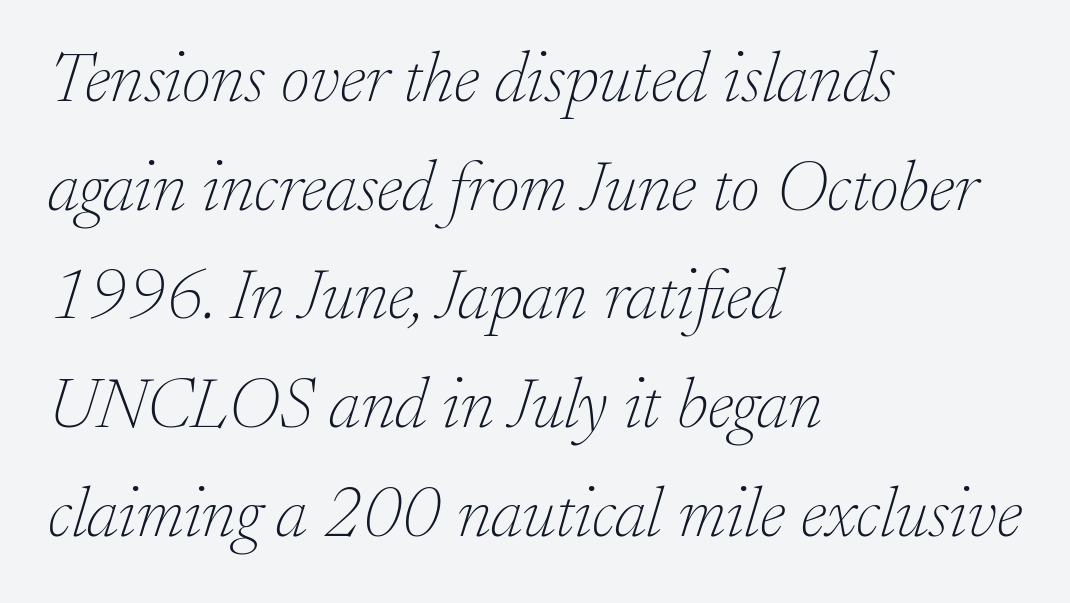
{"serif": "yes", "italic": "yes", "lean": "right", "slant_degrees": 17, "bold": "no", "weight": "thin", "width": "normal", "stroke_contrast": "low", "x_height": "small", "monospaced": "no", "underline": "no", "align": "left", "line_spacing": "normal", "line_spacing_ratio": 1.53, "letter_spacing": "normal", "letter_spacing_em": 0.0, "glyph_px": 71}
